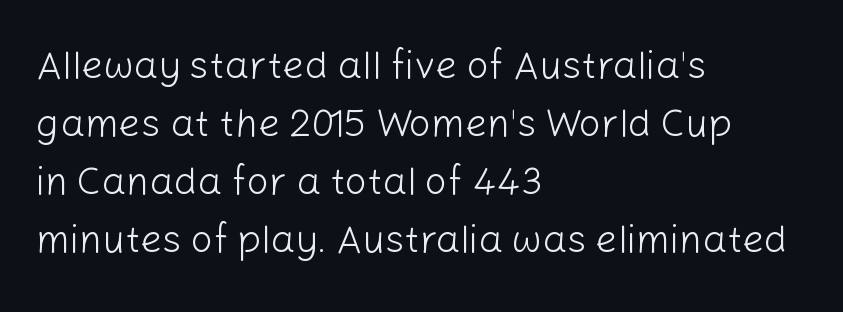
Regarding serifs, this sample does without them. Nobody drew a line under any word here. Think of a printed novel: that variable character pitch is what you see here. Heaviness? Minimal to ordinary, like unemphasized prose. The rag falls on the right side of this text block.
